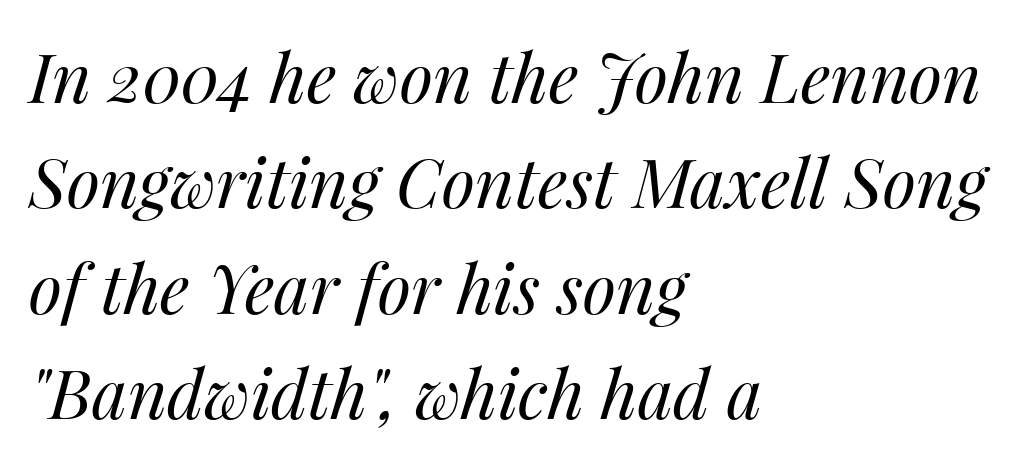
{"italic": "yes", "lean": "right", "slant_degrees": 14, "bold": "no", "weight": "regular", "width": "normal", "stroke_contrast": "medium", "x_height": "medium", "monospaced": "no", "underline": "no", "align": "left", "line_spacing": "normal", "line_spacing_ratio": 1.55, "letter_spacing": "normal", "letter_spacing_em": 0.0, "glyph_px": 68}
